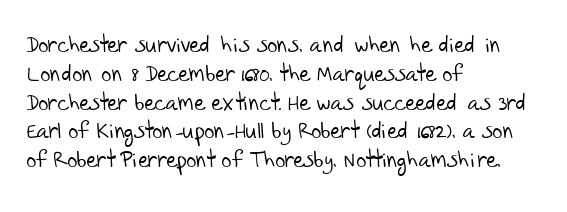
{"bold": "no", "underline": "no", "align": "left", "line_spacing": "normal", "line_spacing_ratio": 1.31, "letter_spacing": "normal", "letter_spacing_em": 0.0, "glyph_px": 22}
